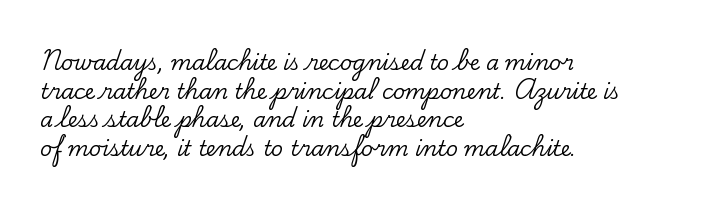
Q: Is the text italic (slanted)? A: Yes.
Q: Is the text underlined? A: No.
Q: How is the paragraph aligned? A: Left-aligned.
Q: Is the spacing between letters normal or unusually wide? A: Normal.
Q: Is the spacing between lines tight, normal or loose? A: Normal.
